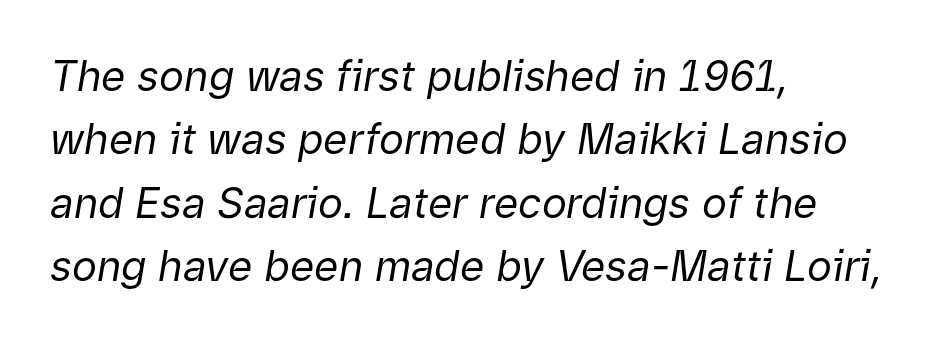
In terms of leading, this rendering sits right in the middle. The passage shown leans; its letterforms are oblique. A quiet, ordinary-to-light weight characterises the typeface. The lines in this sample share a left origin and differ only in where they stop. Does extra space separate the letters? No, they use regular spacing. Underline: absent.
